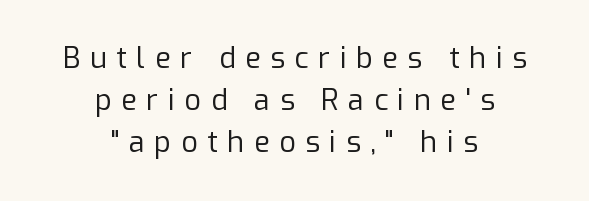
Q: Is the text bold? A: No.
Q: Is the text italic (slanted)? A: No, it is upright.
Q: Is the typeface a serif or a sans-serif typeface? A: Sans-serif.
Q: Is the text underlined? A: No.
Q: How is the paragraph aligned? A: Centered.
Q: Is the spacing between letters normal or unusually wide? A: Unusually wide.
Q: Is the spacing between lines tight, normal or loose? A: Normal.
Q: Width (condensed, normal, or wide)? A: Normal.
Q: Stroke contrast? A: Low.
Q: x-height? A: Medium.
Q: Monospaced? A: No.
